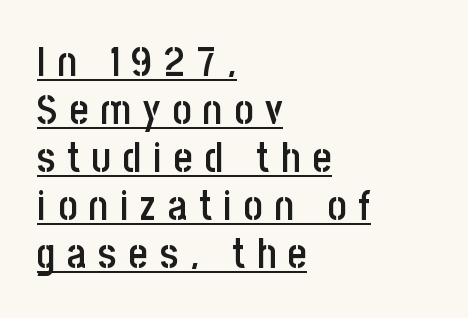
Q: Is the text bold? A: Semi-bold.
Q: Is the text italic (slanted)? A: No, it is upright.
Q: Is the typeface a serif or a sans-serif typeface? A: Sans-serif.
Q: Is the text underlined? A: Yes.
Q: How is the paragraph aligned? A: Left-aligned.
Q: Is the spacing between letters normal or unusually wide? A: Unusually wide.
Q: Width (condensed, normal, or wide)? A: Condensed.
Q: Stroke contrast? A: Low.
Q: x-height? A: Large.
Q: Monospaced? A: No.
